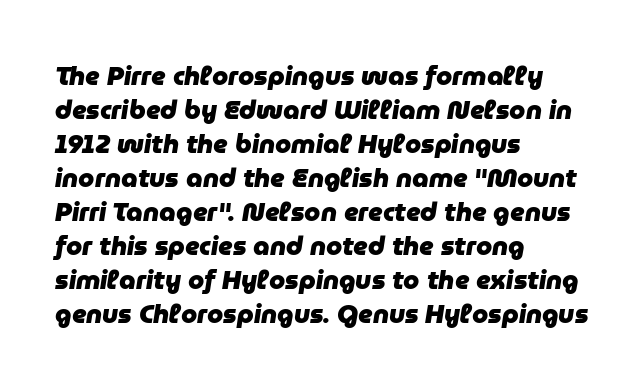
The image shows 26 px bold type, italic (leaning right); set left-aligned, normal line spacing (1.31x), normal letter spacing, not underlined.
